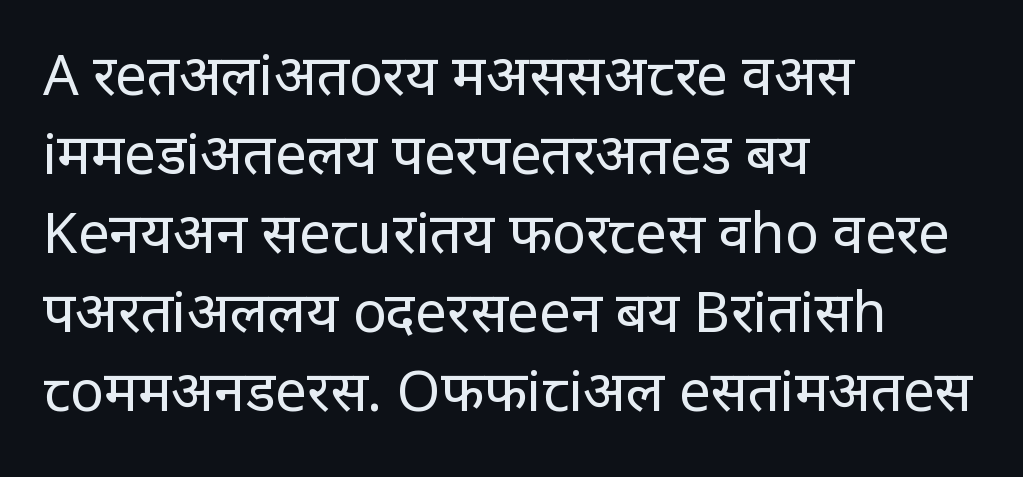
{"serif": "no", "italic": "no", "bold": "no", "weight": "regular", "width": "condensed", "stroke_contrast": "low", "x_height": "large", "monospaced": "no", "underline": "no", "align": "left", "line_spacing": "normal", "line_spacing_ratio": 1.41, "letter_spacing": "normal", "letter_spacing_em": 0.0, "glyph_px": 56}
